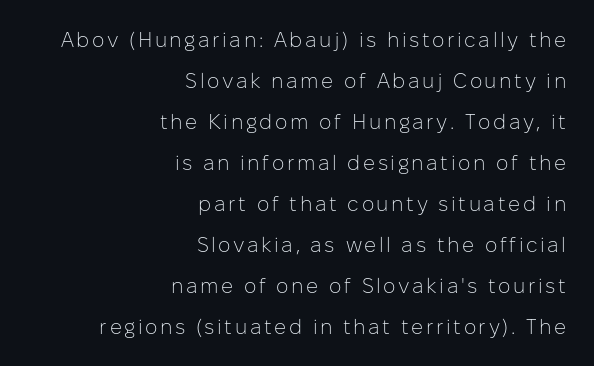
The image shows 21 px text type, upright; set right-aligned, loose line spacing (1.95x), not underlined.
